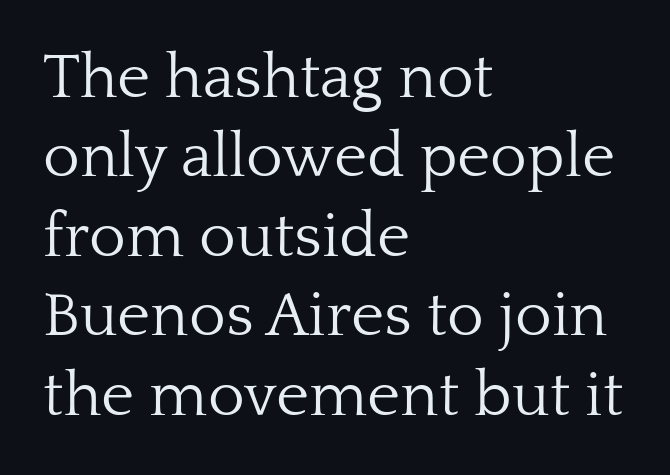
The image shows 63 px light serif type, upright; set left-aligned, normal line spacing (1.26x), normal letter spacing, not underlined; low stroke contrast and a medium x-height.
